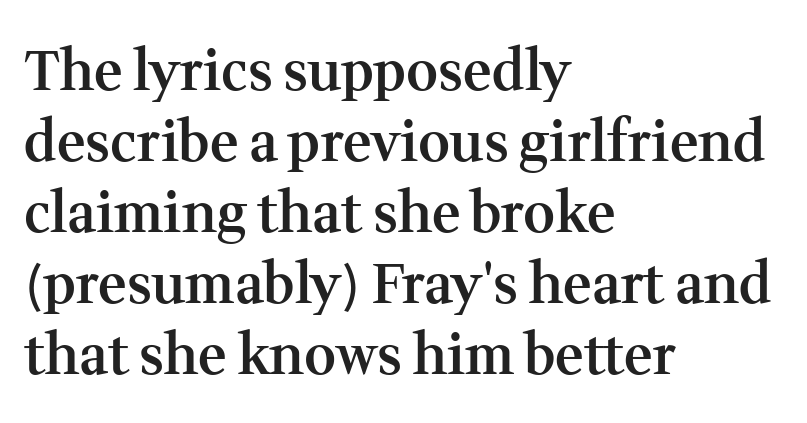
A typesetter would mark this as roman, not italic. The rendering uses a moderate line-height, typical for paragraphs. The letters carry serifs — small finishing strokes at the ends of their stems. Do the characters align in a grid? No, the font is proportional. Nothing unusual about the tracking: characters are spaced as the font intends.
